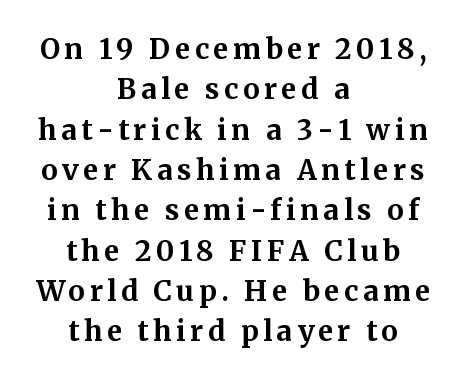
A student would call this center alignment; a typographer would say set centered. Bold? Absolutely — the strokes are thick and heavy. One glance says typical: line gaps are just what's usual. Quick note: not italic, upright.
